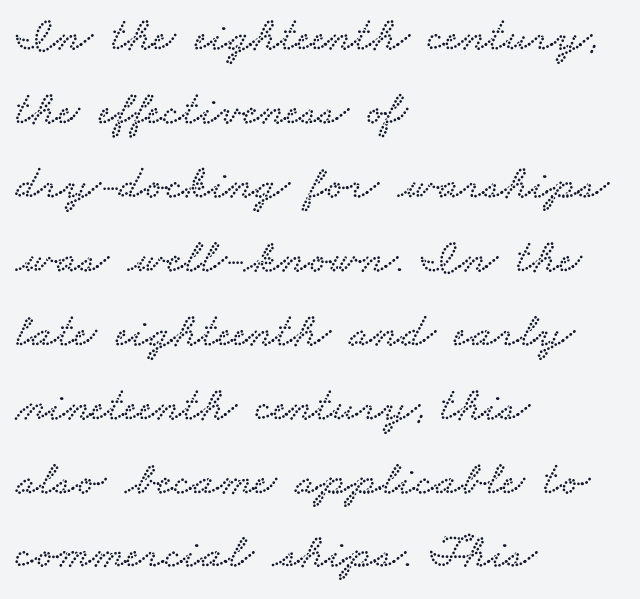
{"serif": "yes", "width": "wide", "stroke_contrast": "low", "x_height": "small", "monospaced": "no", "underline": "no", "align": "left", "line_spacing": "normal", "line_spacing_ratio": 1.54, "letter_spacing": "normal", "letter_spacing_em": 0.0, "glyph_px": 48}
